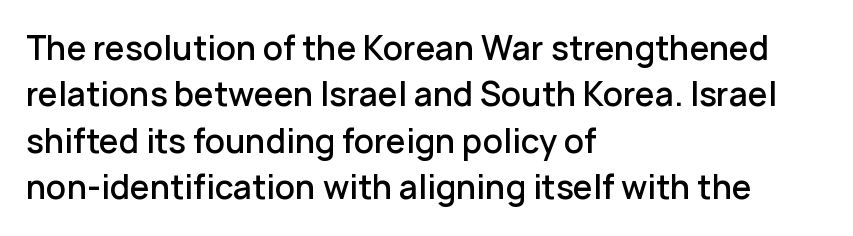
This sample uses a sans-serif face. These lines are set flush left with a ragged right edge. The vertical gap from one line to the next is medium. Glyph-to-glyph distance matches everyday printed text. Ascenders rise straight up at ninety degrees. The letters advance in unequal steps, a hallmark of proportional type.
